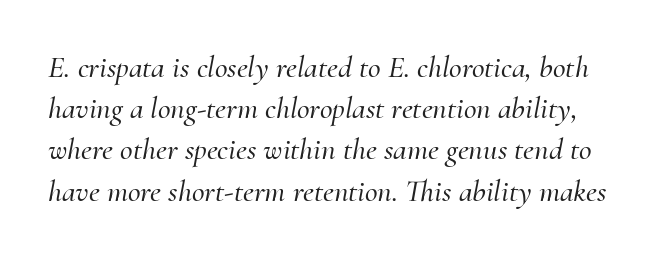
{"serif": "yes", "italic": "yes", "lean": "right", "slant_degrees": 10, "width": "normal", "stroke_contrast": "medium", "x_height": "small", "monospaced": "no", "underline": "no", "line_spacing": "normal", "line_spacing_ratio": 1.33, "letter_spacing": "normal", "letter_spacing_em": 0.0, "glyph_px": 31}
